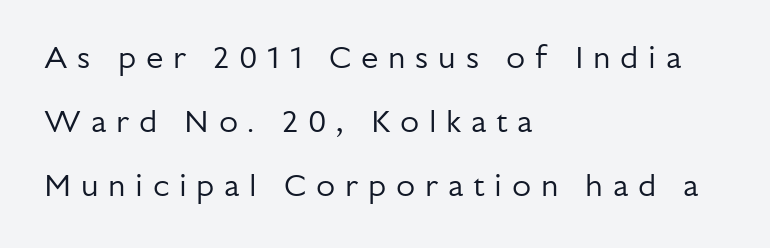
Q: Is the text bold? A: No.
Q: Is the text italic (slanted)? A: No, it is upright.
Q: Is the typeface a serif or a sans-serif typeface? A: Sans-serif.
Q: Is the text underlined? A: No.
Q: How is the paragraph aligned? A: Left-aligned.
Q: Is the spacing between letters normal or unusually wide? A: Unusually wide.
Q: Is the spacing between lines tight, normal or loose? A: Loose.
Q: Width (condensed, normal, or wide)? A: Normal.
Q: Stroke contrast? A: Low.
Q: x-height? A: Medium.
Q: Monospaced? A: No.
